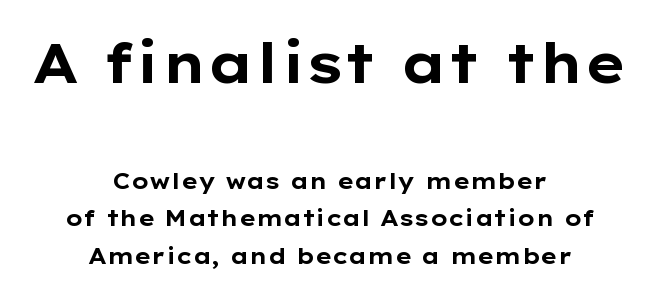
{"serif": "no", "italic": "no", "bold": "yes", "weight": "bold", "width": "wide", "stroke_contrast": "low", "x_height": "medium", "monospaced": "no", "underline": "no", "align": "center", "line_spacing_ratio": 1.72, "letter_spacing": "normal", "letter_spacing_em": 0.0, "larger_block": "first", "size_ratio": 2.5, "glyph_px": 55}
